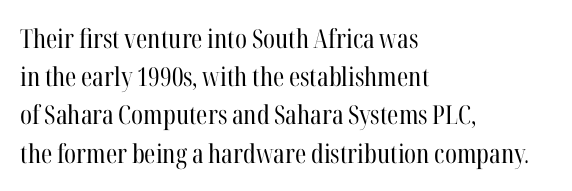
Q: Is the text bold? A: No.
Q: Is the text italic (slanted)? A: No, it is upright.
Q: Is the text underlined? A: No.
Q: How is the paragraph aligned? A: Left-aligned.
Q: Is the spacing between letters normal or unusually wide? A: Normal.
Q: Is the spacing between lines tight, normal or loose? A: Normal.
